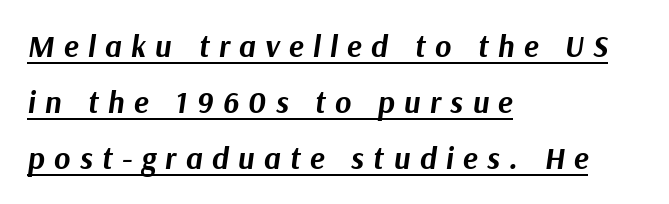
Q: Is the text bold? A: Yes.
Q: Is the text italic (slanted)? A: Yes, it leans right by about 9 degrees.
Q: Is the text underlined? A: Yes.
Q: How is the paragraph aligned? A: Left-aligned.
Q: Is the spacing between letters normal or unusually wide? A: Unusually wide.
Q: Width (condensed, normal, or wide)? A: Normal.
Q: Stroke contrast? A: Medium.
Q: x-height? A: Medium.
Q: Monospaced? A: No.
